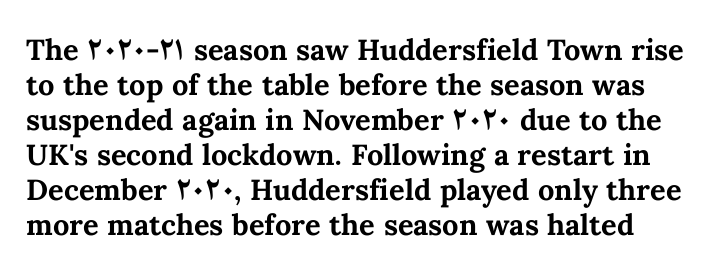
The image shows 29 px bold type, upright; set line spacing 1.21x, normal letter spacing, not underlined; medium stroke contrast and a medium x-height.
